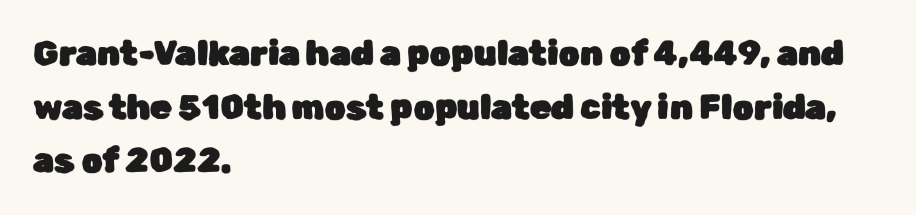
Looks like regular typesetting: each glyph gets only the width it needs. It's the straight-up-and-down kind of type. The passage shown has conventional tracking throughout. The space between consecutive lines is moderate.
